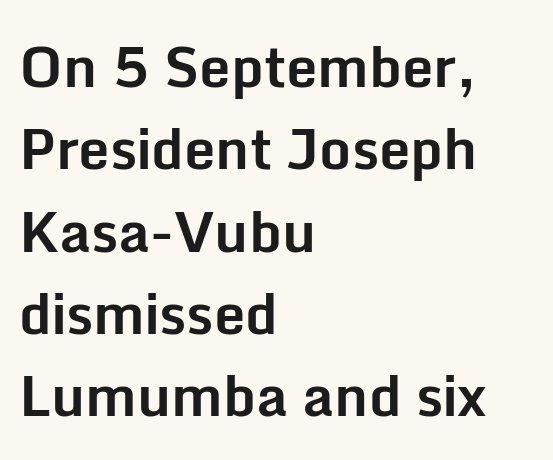
Q: Is the text bold? A: Yes.
Q: Is the text italic (slanted)? A: No, it is upright.
Q: Is the typeface a serif or a sans-serif typeface? A: Sans-serif.
Q: Is the text underlined? A: No.
Q: How is the paragraph aligned? A: Left-aligned.
Q: Is the spacing between letters normal or unusually wide? A: Normal.
Q: Is the spacing between lines tight, normal or loose? A: Normal.
Q: Width (condensed, normal, or wide)? A: Normal.
Q: Stroke contrast? A: Low.
Q: x-height? A: Medium.
Q: Monospaced? A: No.
